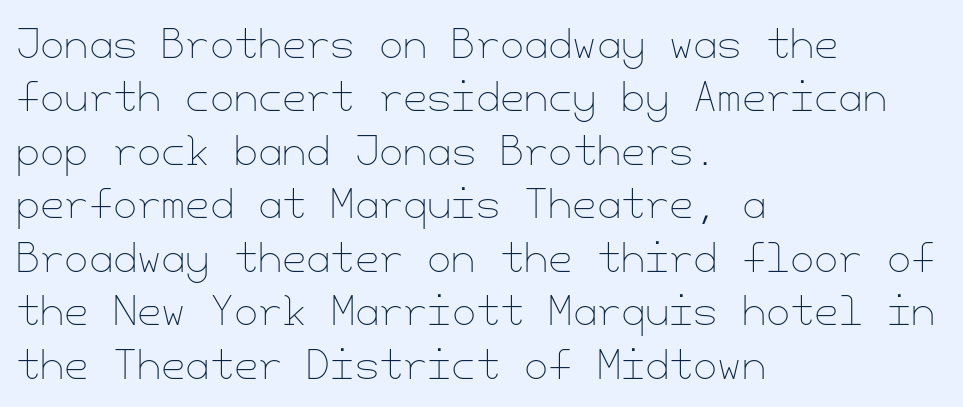
{"italic": "no", "bold": "no", "weight": "thin", "width": "normal", "stroke_contrast": "low", "x_height": "small", "underline": "no", "align": "left", "line_spacing": "normal", "line_spacing_ratio": 1.37, "letter_spacing": "normal", "letter_spacing_em": 0.0, "glyph_px": 39}
